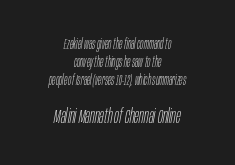
Q: Is the text bold? A: No.
Q: Is the text italic (slanted)? A: Yes, it leans right by about 10 degrees.
Q: Is the text underlined? A: No.
Q: How is the paragraph aligned? A: Centered.
Q: Is the spacing between letters normal or unusually wide? A: Normal.
Q: Is the spacing between lines tight, normal or loose? A: Normal.
Q: Which block of text is set in a larger size, the first (top) or the second (bottom)? A: The second (bottom) one.
